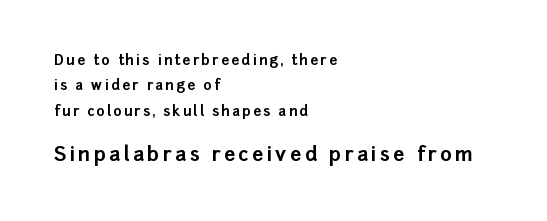
The emphasis by scale lands on block number two, below. Which margin do the lines hug? The left one — the right edge is uneven. Chunky letters — that's bold for sure. Rendered with straight, roman letterforms. Decoration check: the copy has no underline.
